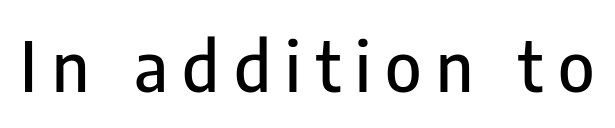
Q: Is the text italic (slanted)? A: No, it is upright.
Q: Is the typeface a serif or a sans-serif typeface? A: Sans-serif.
Q: Is the text underlined? A: No.
Q: Is the spacing between letters normal or unusually wide? A: Unusually wide.
Q: Width (condensed, normal, or wide)? A: Condensed.
Q: Stroke contrast? A: Low.
Q: x-height? A: Medium.
Q: Monospaced? A: No.
